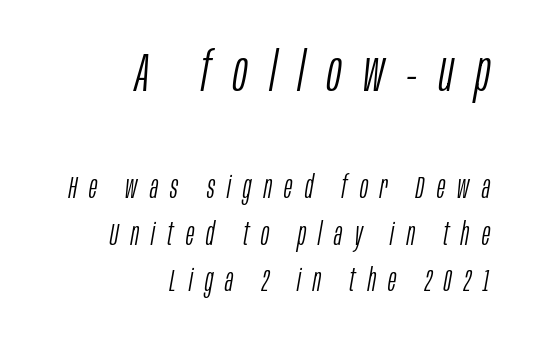
The image shows 55 px light, condensed type, italic (leaning right); set right-aligned, normal line spacing (1.5x), unusually wide letter spacing (+0.4 em), not underlined; the first (top) block is 1.77x larger; low stroke contrast and a large x-height.
